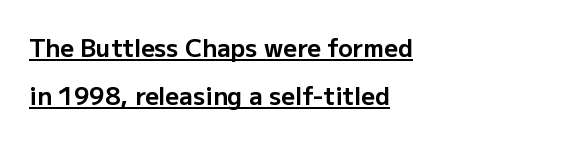
{"italic": "no", "bold": "yes", "underline": "yes", "align": "left", "line_spacing": "loose", "line_spacing_ratio": 2.01, "letter_spacing": "normal", "letter_spacing_em": 0.0, "glyph_px": 24}
